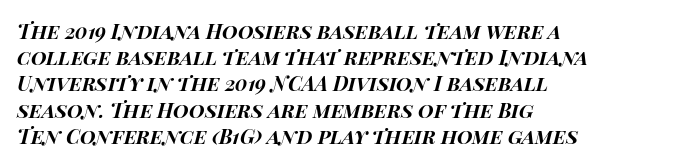
The image shows 20 px bold type, italic (leaning right); set left-aligned, normal line spacing (1.31x), normal letter spacing, not underlined.
